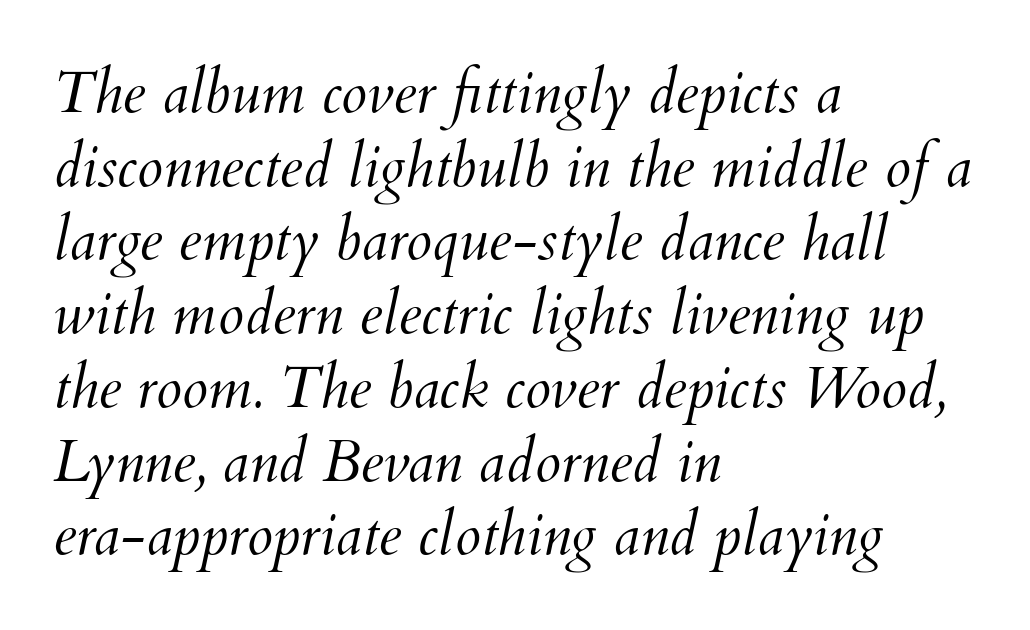
The passage shown leans; its letterforms are oblique. No extra tracking has been applied to these lines. Character widths vary here, with narrow letters taking less room than wide ones. These lines sit exactly where default settings would place them. A quiet, ordinary-to-light weight characterises the typeface. No word sits above an underline.
